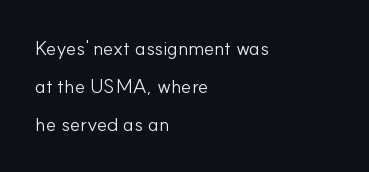
{"italic": "no", "bold": "no", "underline": "no", "align": "left", "line_spacing": "loose", "line_spacing_ratio": 1.9, "letter_spacing": "normal", "letter_spacing_em": 0.0, "glyph_px": 20}
